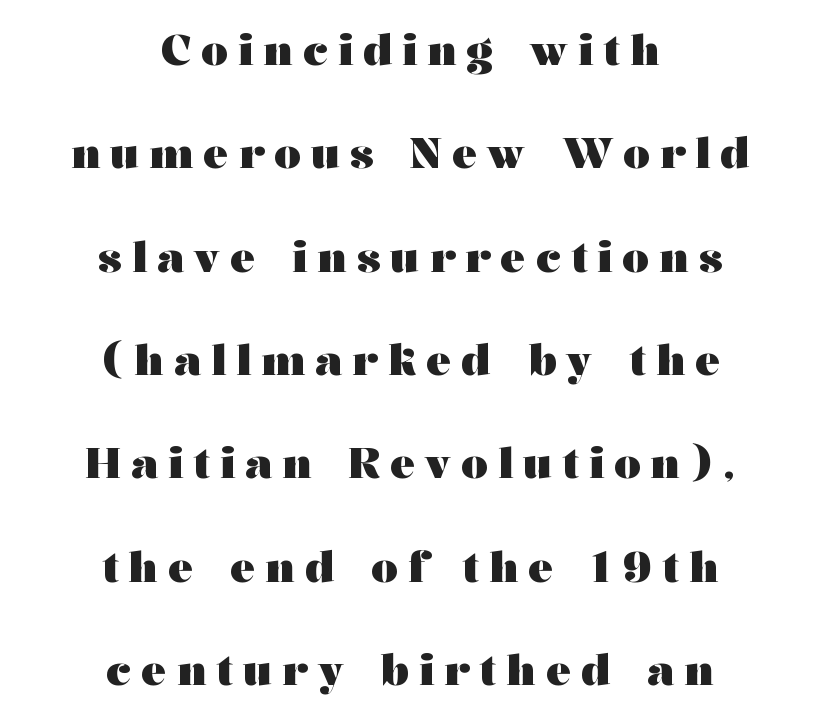
The image shows 42 px heavy, wide serif type, upright; set centered, loose line spacing (2.46x), unusually wide letter spacing (+0.24 em), not underlined; medium stroke contrast and a medium x-height.
